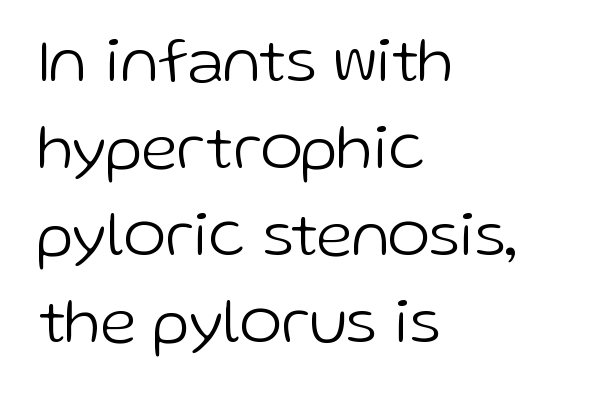
Q: Is the text bold? A: No.
Q: Is the text italic (slanted)? A: No, it is upright.
Q: Is the typeface a serif or a sans-serif typeface? A: Sans-serif.
Q: Is the text underlined? A: No.
Q: How is the paragraph aligned? A: Left-aligned.
Q: Is the spacing between letters normal or unusually wide? A: Normal.
Q: Is the spacing between lines tight, normal or loose? A: Normal.
Q: Width (condensed, normal, or wide)? A: Normal.
Q: Stroke contrast? A: Low.
Q: x-height? A: Medium.
Q: Monospaced? A: No.
